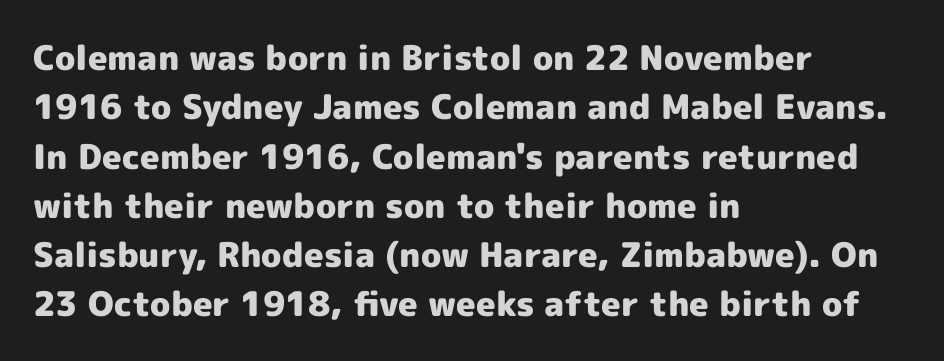
{"serif": "no", "italic": "no", "bold": "yes", "weight": "heavy", "width": "normal", "x_height": "medium", "monospaced": "no", "underline": "no", "align": "left", "line_spacing": "normal", "line_spacing_ratio": 1.45, "letter_spacing": "normal", "letter_spacing_em": 0.0, "glyph_px": 34}
